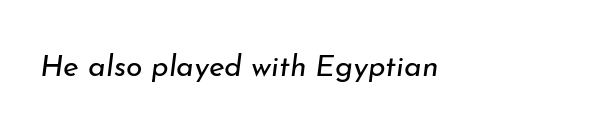
The image shows 30 px regular-weight type, italic (leaning right); set normal letter spacing, not underlined; low stroke contrast and a small x-height.
